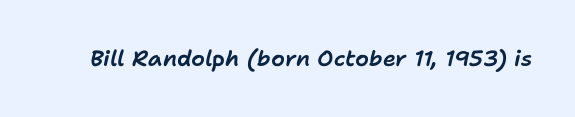
The image shows 22 px text type, italic (leaning right); set normal letter spacing, not underlined.
